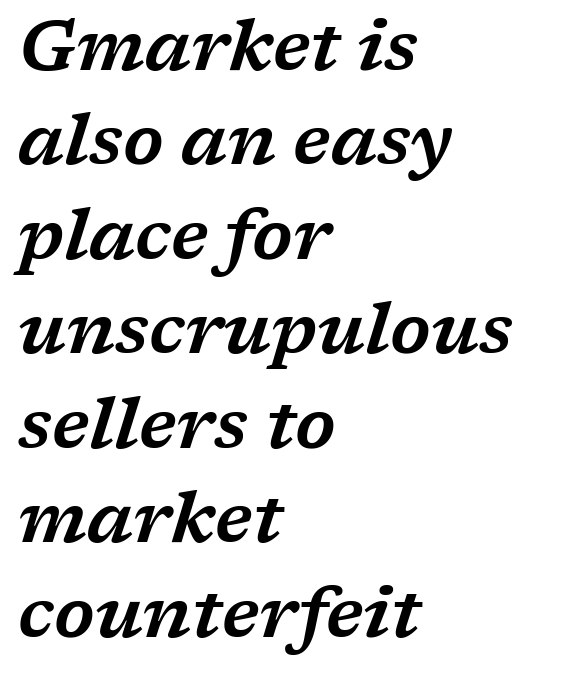
The image shows 70 px wide serif type, italic (leaning right); set left-aligned, normal line spacing (1.35x), normal letter spacing, not underlined; low stroke contrast and a medium x-height.
